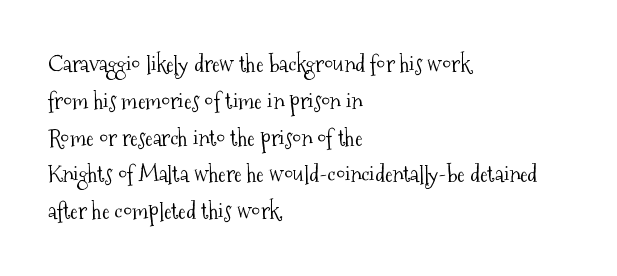
The image shows 23 px text type, upright; set left-aligned, normal line spacing (1.6x), normal letter spacing, not underlined.
